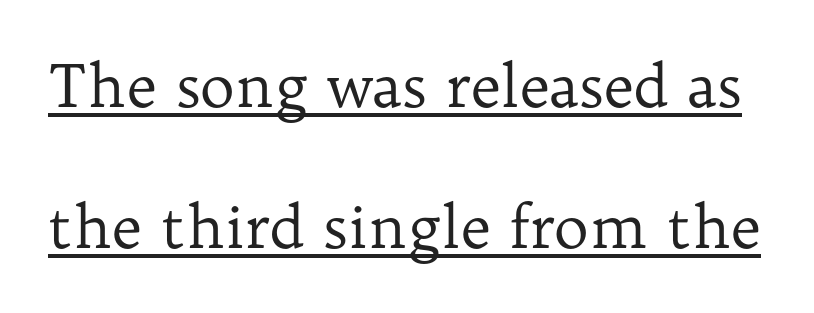
The image shows 59 px regular-weight serif type, upright; set loose line spacing (2.39x), normal letter spacing, underlined; low stroke contrast and a medium x-height.
